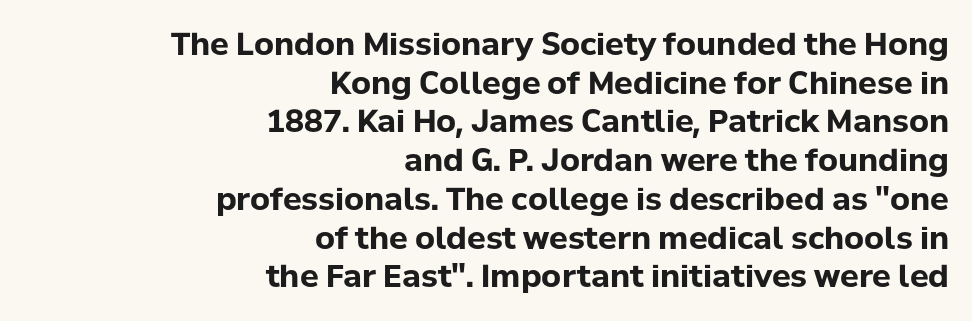
The image shows 31 px bold sans-serif type, upright; set right-aligned, normal line spacing (1.25x), normal letter spacing, not underlined; low stroke contrast and a medium x-height.
